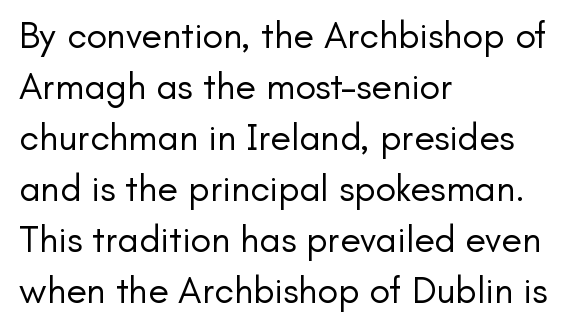
The image shows 38 px regular-weight sans-serif type, upright; set left-aligned, normal line spacing (1.34x), normal letter spacing, not underlined; low stroke contrast and a small x-height.
